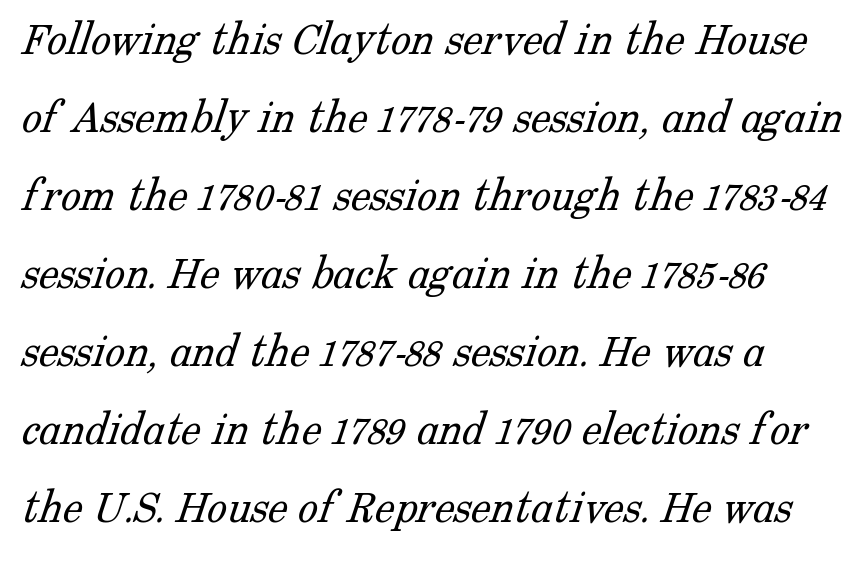
{"serif": "yes", "bold": "no", "weight": "light", "width": "normal", "stroke_contrast": "low", "x_height": "medium", "monospaced": "no", "underline": "no", "align": "left", "line_spacing": "normal", "line_spacing_ratio": 1.56, "letter_spacing": "normal", "letter_spacing_em": 0.0, "glyph_px": 50}
